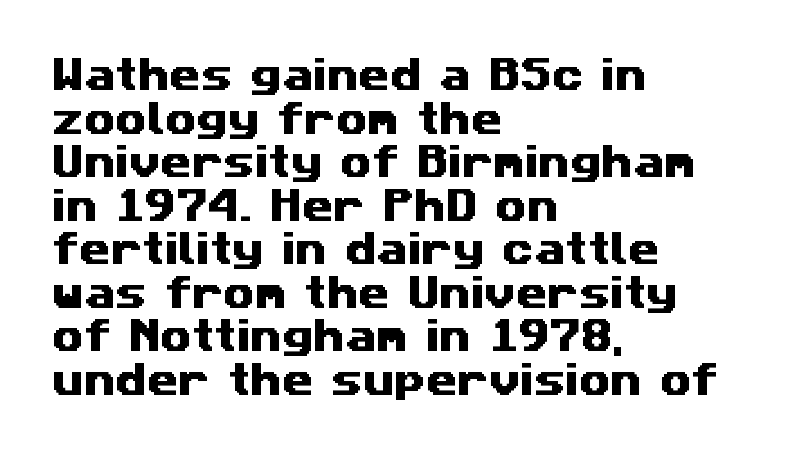
{"serif": "no", "width": "wide", "stroke_contrast": "medium", "x_height": "medium", "monospaced": "no", "underline": "no", "align": "left", "line_spacing_ratio": 1.21, "letter_spacing": "normal", "letter_spacing_em": 0.0, "glyph_px": 36}
